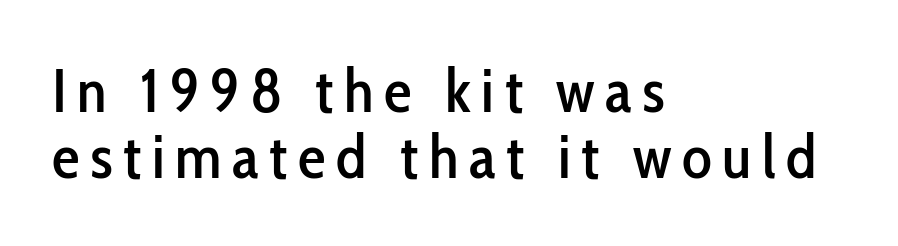
A student would call this left alignment; a typographer would say flush left, rag right. A typesetter would call this proportional, since set widths differ per character. Check the space under the baseline: it is left empty. You can tell from the bare stems that sans-serif type was used.
